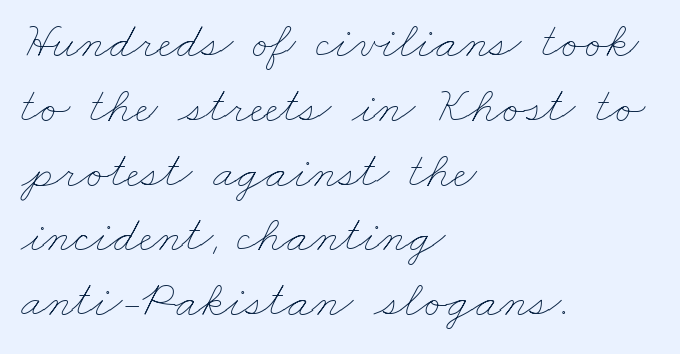
Left-aligned paragraph, ragged on the right. Do the characters align in a grid? No, the font is proportional. The baseline area is clear. A typesetter would call this zero additional tracking. Honestly, the row spacing looks completely unremarkable.
